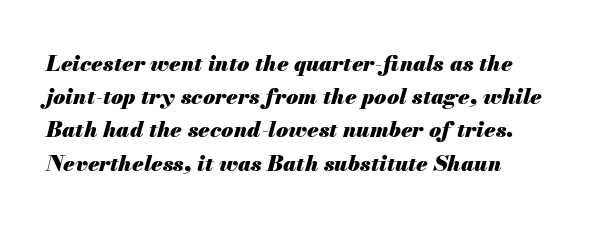
Q: Is the text bold? A: Yes.
Q: Is the text italic (slanted)? A: Yes, it leans right by about 13 degrees.
Q: Is the text underlined? A: No.
Q: How is the paragraph aligned? A: Left-aligned.
Q: Is the spacing between letters normal or unusually wide? A: Normal.
Q: Is the spacing between lines tight, normal or loose? A: Normal.
